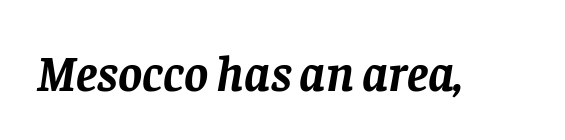
The image shows 51 px semibold serif type, italic (leaning right); set normal letter spacing, not underlined; low stroke contrast and a large x-height.
